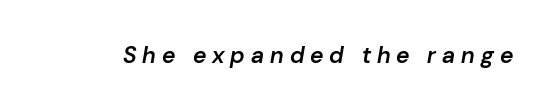
{"italic": "yes", "lean": "right", "slant_degrees": 10, "bold": "semi", "underline": "no", "letter_spacing": "wide", "letter_spacing_em": 0.26, "glyph_px": 23}
